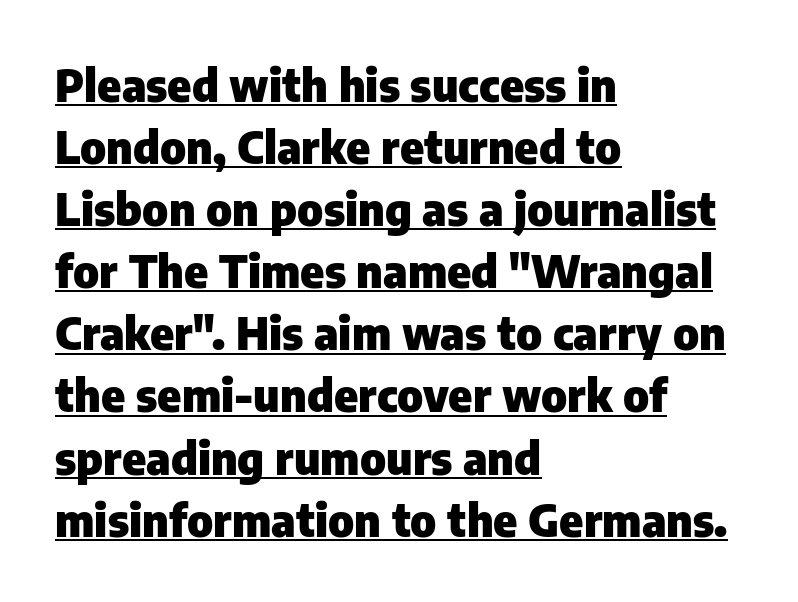
The face used here is proportionally spaced, like ordinary book or web type. The rendered words wear a rule along their underside. Here the glyphs are tracked normally, forming tight word shapes. Whoever set this chose a conventional vertical rhythm.
